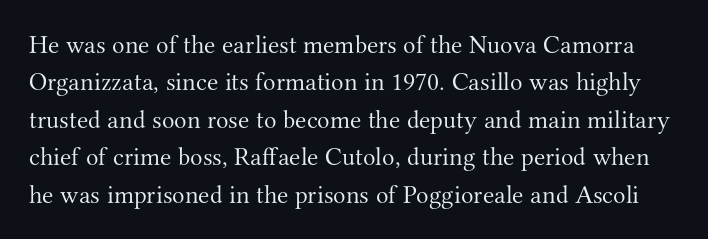
{"italic": "no", "bold": "no", "underline": "no", "line_spacing": "normal", "line_spacing_ratio": 1.44, "letter_spacing": "normal", "letter_spacing_em": 0.0, "glyph_px": 26}
